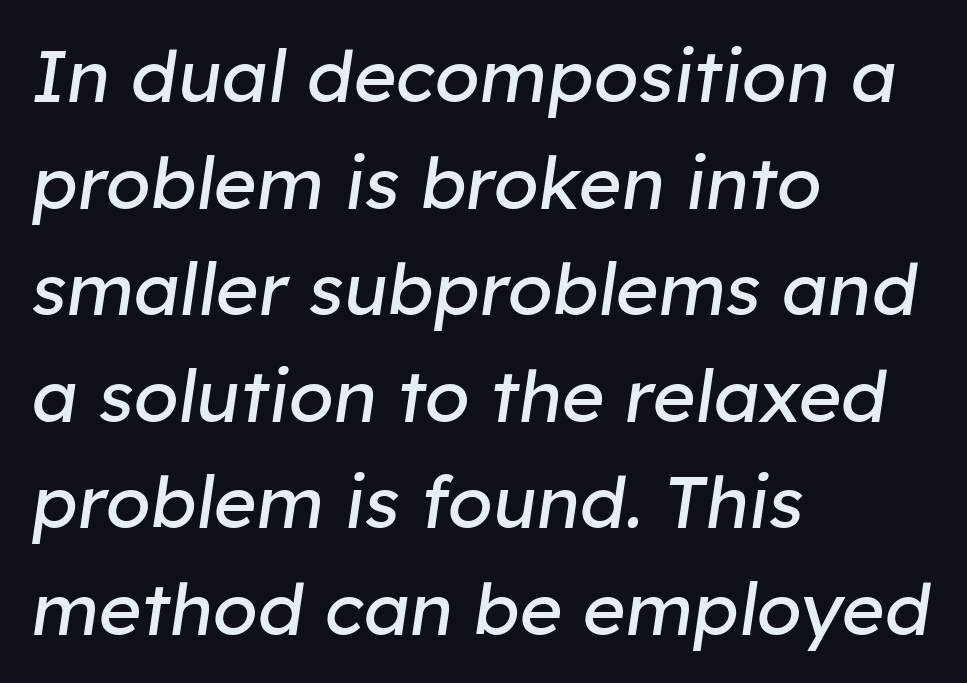
The image shows 73 px regular-weight type, italic (leaning right); set left-aligned, normal line spacing (1.46x), normal letter spacing, not underlined; low stroke contrast and a medium x-height.
